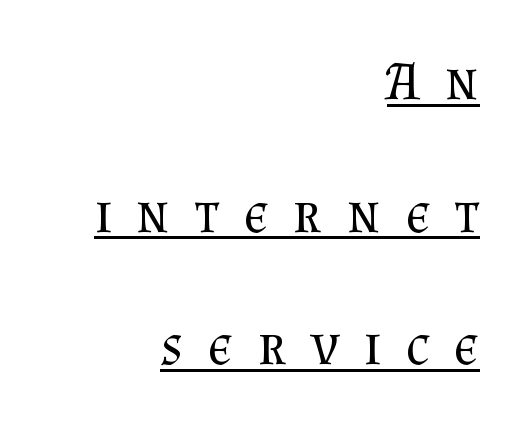
The image shows 55 px regular-weight serif type, upright; set right-aligned, loose line spacing (2.41x), unusually wide letter spacing (+0.45 em), underlined; medium stroke contrast and a small x-height.
